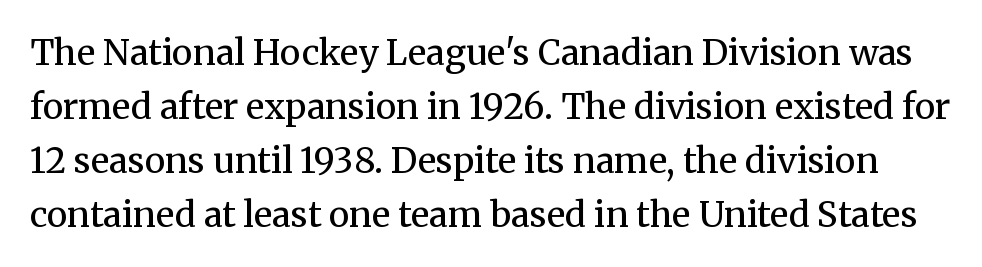
{"serif": "yes", "italic": "no", "bold": "no", "weight": "regular", "width": "normal", "stroke_contrast": "medium", "x_height": "medium", "monospaced": "no", "underline": "no", "line_spacing": "normal", "line_spacing_ratio": 1.54, "letter_spacing": "normal", "letter_spacing_em": 0.0, "glyph_px": 35}
